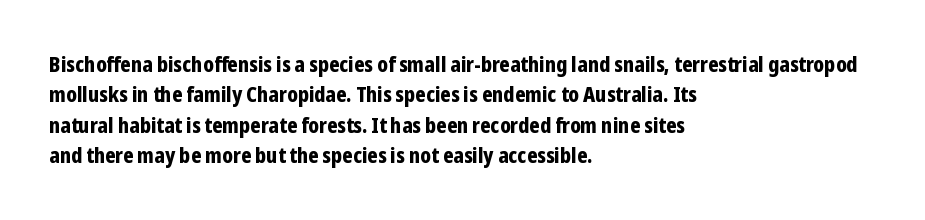
The image shows 21 px bold type, upright; set left-aligned, normal line spacing (1.45x), normal letter spacing, not underlined.
